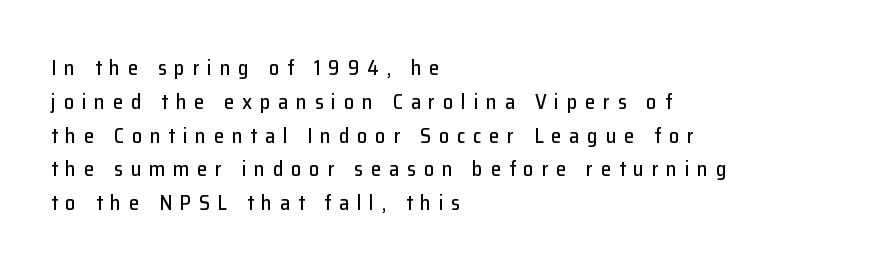
{"italic": "no", "underline": "no", "align": "left", "line_spacing": "normal", "line_spacing_ratio": 1.61, "letter_spacing": "wide", "letter_spacing_em": 0.36, "glyph_px": 21}
